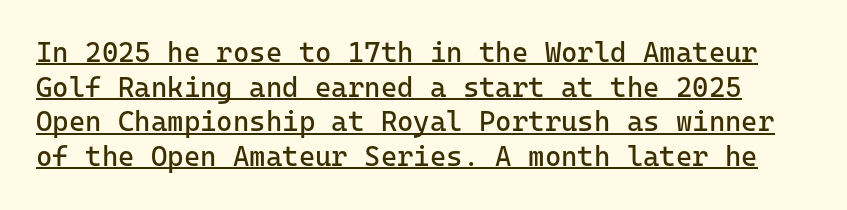
{"serif": "no", "italic": "no", "bold": "no", "weight": "regular", "width": "normal", "stroke_contrast": "low", "x_height": "medium", "monospaced": "yes", "underline": "yes", "line_spacing_ratio": 1.24, "letter_spacing": "normal", "letter_spacing_em": 0.0, "glyph_px": 28}
